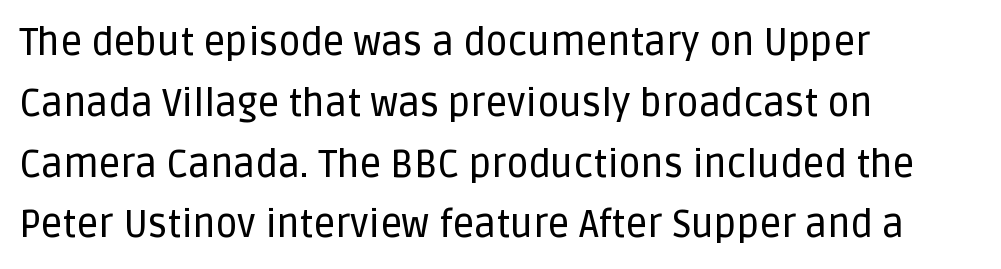
The image shows 38 px sans-serif type, upright; set left-aligned, normal line spacing (1.6x), normal letter spacing, not underlined; low stroke contrast and a large x-height.
